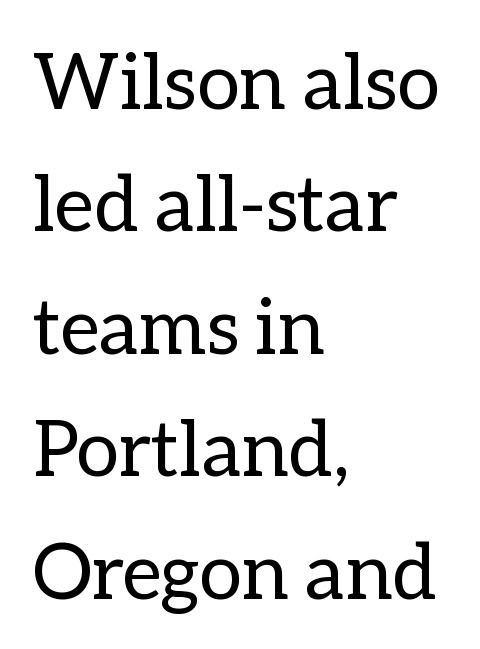
Stem width sits at or under what a default text font uses. Looks like regular typesetting: each glyph gets only the width it needs. Short note: letters normally spaced. Left-aligned paragraph, ragged on the right. The space between consecutive lines is moderate. Is there any slant? The stems are plumb.
